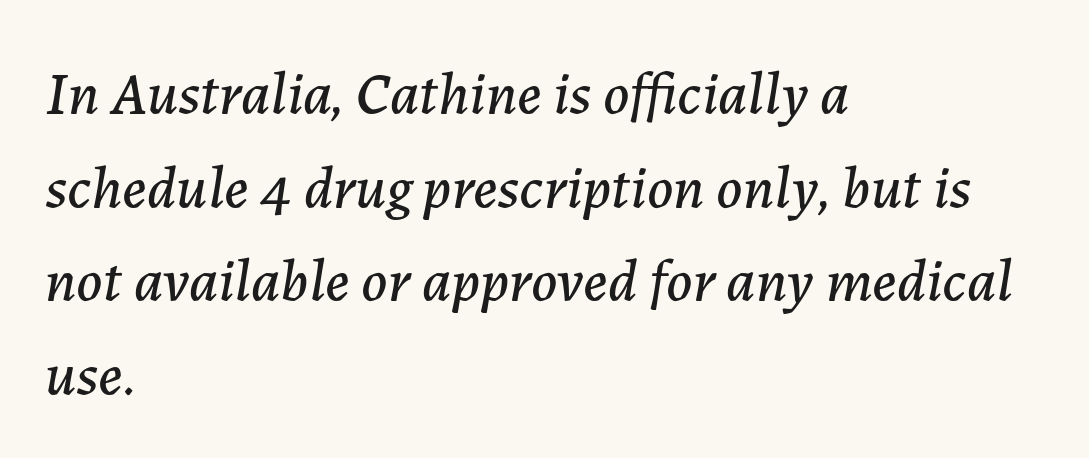
Does the lettering tilt? It does — this is italic. This rendering features lettering with no underline. Regular leading. Proportional: the letters do not fall into vertical columns.
